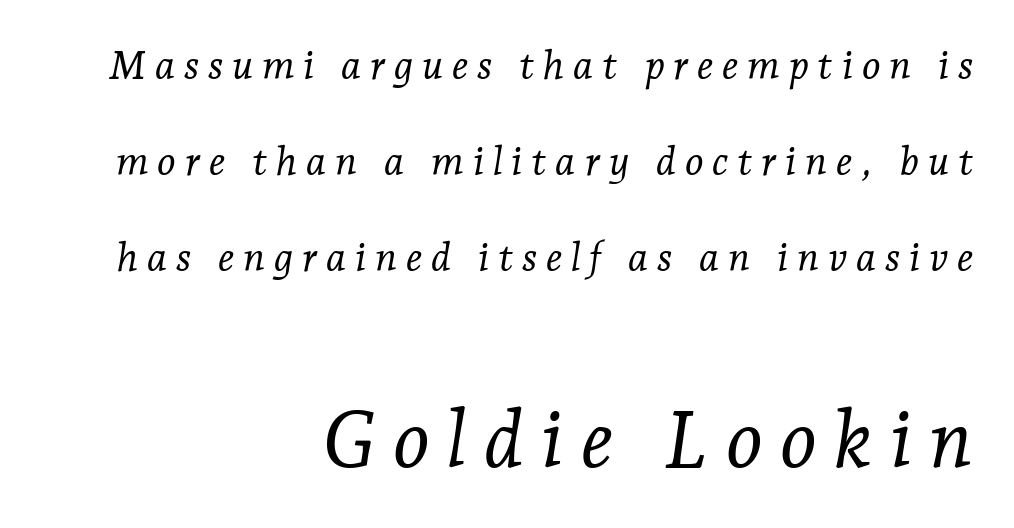
Q: Is the text bold? A: No.
Q: Is the text italic (slanted)? A: Yes, it leans right by about 7 degrees.
Q: Is the typeface a serif or a sans-serif typeface? A: Serif.
Q: Is the text underlined? A: No.
Q: How is the paragraph aligned? A: Right-aligned.
Q: Is the spacing between letters normal or unusually wide? A: Unusually wide.
Q: Is the spacing between lines tight, normal or loose? A: Loose.
Q: Which block of text is set in a larger size, the first (top) or the second (bottom)? A: The second (bottom) one.
Q: Width (condensed, normal, or wide)? A: Normal.
Q: Stroke contrast? A: Low.
Q: x-height? A: Medium.
Q: Monospaced? A: No.
